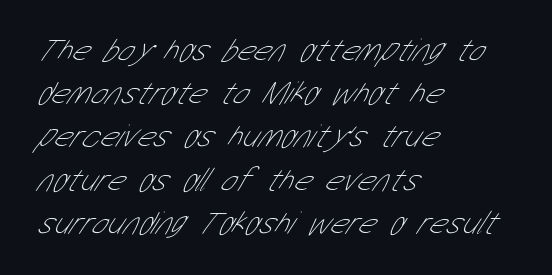
Q: Is the text bold? A: No.
Q: Is the typeface a serif or a sans-serif typeface? A: Sans-serif.
Q: Is the text underlined? A: No.
Q: How is the paragraph aligned? A: Left-aligned.
Q: Is the spacing between letters normal or unusually wide? A: Normal.
Q: Is the spacing between lines tight, normal or loose? A: Normal.
Q: Width (condensed, normal, or wide)? A: Condensed.
Q: Stroke contrast? A: Low.
Q: x-height? A: Medium.
Q: Monospaced? A: No.
